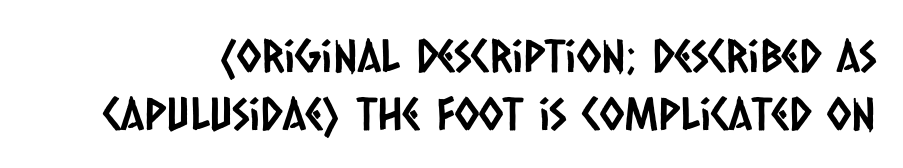
Proportional: the letters do not fall into vertical columns. Nothing sits at the stroke ends, so this counts as sans-serif. The letters sit at their default tracking, neither squeezed nor spread. Normally led — the rows are evenly, conventionally spaced. Rule under the text: the space is simply empty.
